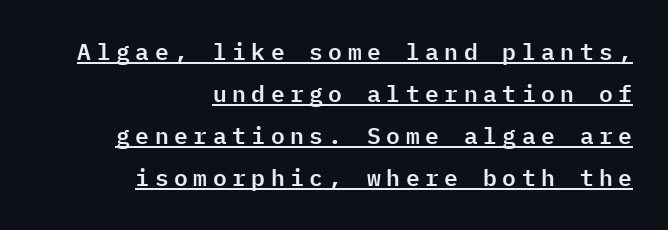
{"italic": "no", "underline": "yes", "align": "right", "line_spacing_ratio": 1.83, "letter_spacing": "wide", "letter_spacing_em": 0.24, "glyph_px": 23}
